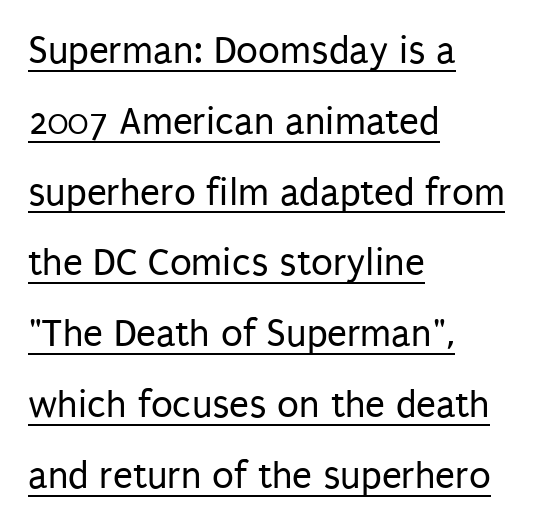
Q: Is the text bold? A: No.
Q: Is the text italic (slanted)? A: No, it is upright.
Q: Is the typeface a serif or a sans-serif typeface? A: Sans-serif.
Q: Is the text underlined? A: Yes.
Q: How is the paragraph aligned? A: Left-aligned.
Q: Is the spacing between letters normal or unusually wide? A: Normal.
Q: Width (condensed, normal, or wide)? A: Condensed.
Q: Stroke contrast? A: Low.
Q: x-height? A: Large.
Q: Monospaced? A: No.
